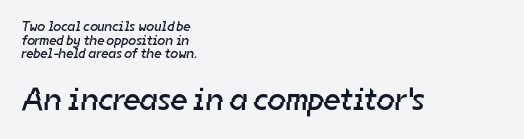
The image shows 32 px regular-weight sans-serif type; set left-aligned, tight line spacing (0.97x), normal letter spacing, not underlined; the second (bottom) block is 2.29x larger; low stroke contrast and a medium x-height.
